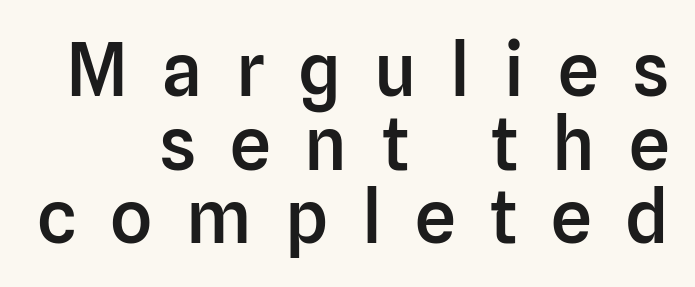
These lines stack with their right ends in a neat column. Look at the tracking — it's clearly loosened, letters drifting apart. One glance says dense: line gaps are narrower than usual. This is roman type, the default non-slanted kind. Is this a sans? Yes — the strokes have no serifs.
